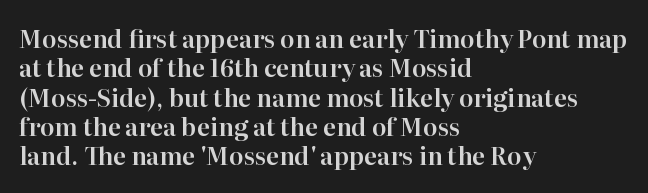
{"italic": "no", "underline": "no", "align": "left", "line_spacing_ratio": 1.22, "letter_spacing": "normal", "letter_spacing_em": 0.0, "glyph_px": 24}
